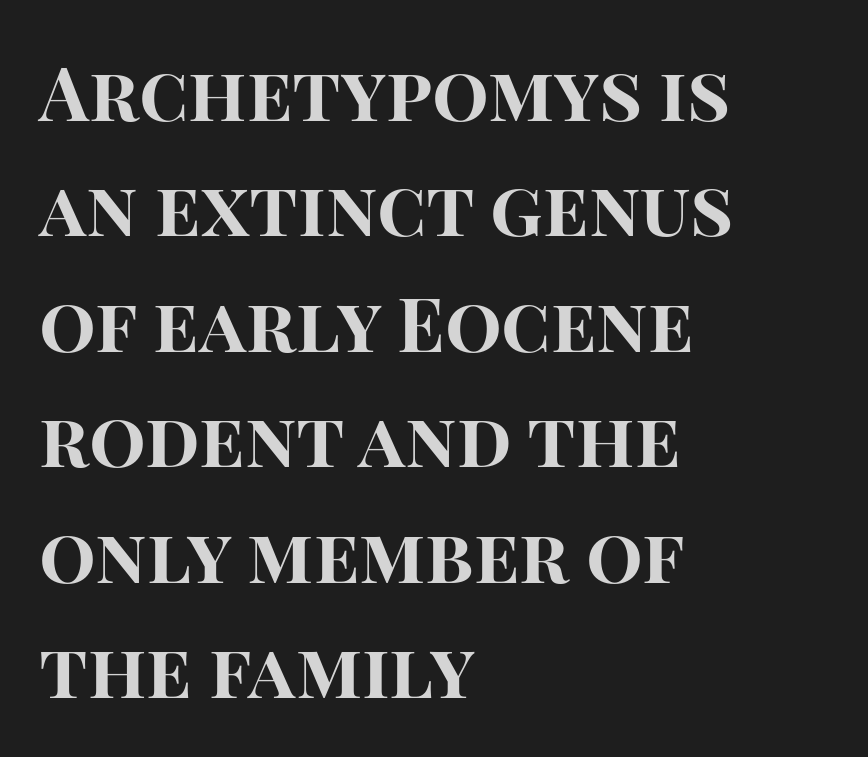
Q: Is the text bold? A: Yes.
Q: Is the text italic (slanted)? A: No, it is upright.
Q: Is the typeface a serif or a sans-serif typeface? A: Sans-serif.
Q: Is the text underlined? A: No.
Q: How is the paragraph aligned? A: Left-aligned.
Q: Is the spacing between letters normal or unusually wide? A: Normal.
Q: Is the spacing between lines tight, normal or loose? A: Normal.
Q: Width (condensed, normal, or wide)? A: Normal.
Q: Stroke contrast? A: High.
Q: x-height? A: Large.
Q: Monospaced? A: No.
